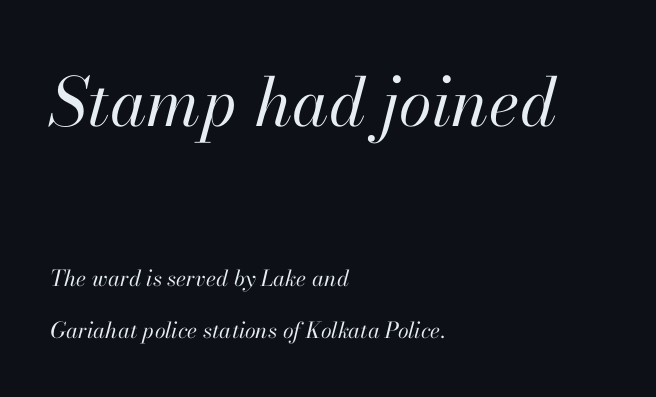
There is no visible air inserted between adjacent glyphs. Underlining? Definitely not there. You can tell it's italic because the verticals aren't actually vertical. Compared with a centered layout, this one pins lines to the left instead. Character widths vary here, with narrow letters taking less room than wide ones.
